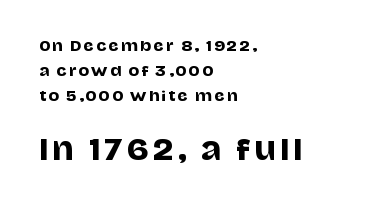
{"serif": "no", "italic": "no", "width": "normal", "stroke_contrast": "low", "x_height": "large", "monospaced": "no", "underline": "no", "align": "left", "line_spacing_ratio": 1.78, "larger_block": "second", "size_ratio": 2.0, "glyph_px": 28}
